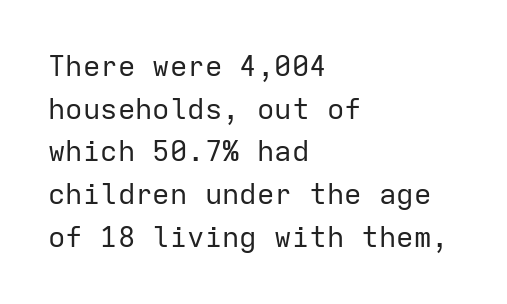
The image shows 29 px regular-weight sans-serif type, upright, monospaced; set left-aligned, normal line spacing (1.47x), normal letter spacing, not underlined; low stroke contrast and a medium x-height.
